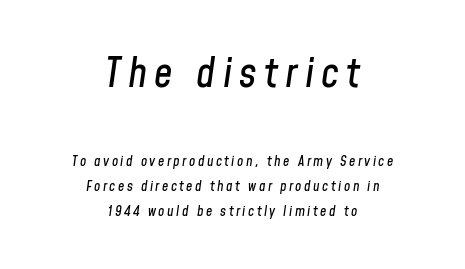
The rendering uses natural spacing where letterforms have individual widths. Large over small — that's the arrangement of the two blocks here. The letters are slanted; this is an italic face. If you folded the block vertically in half, each line would mirror itself in length.
